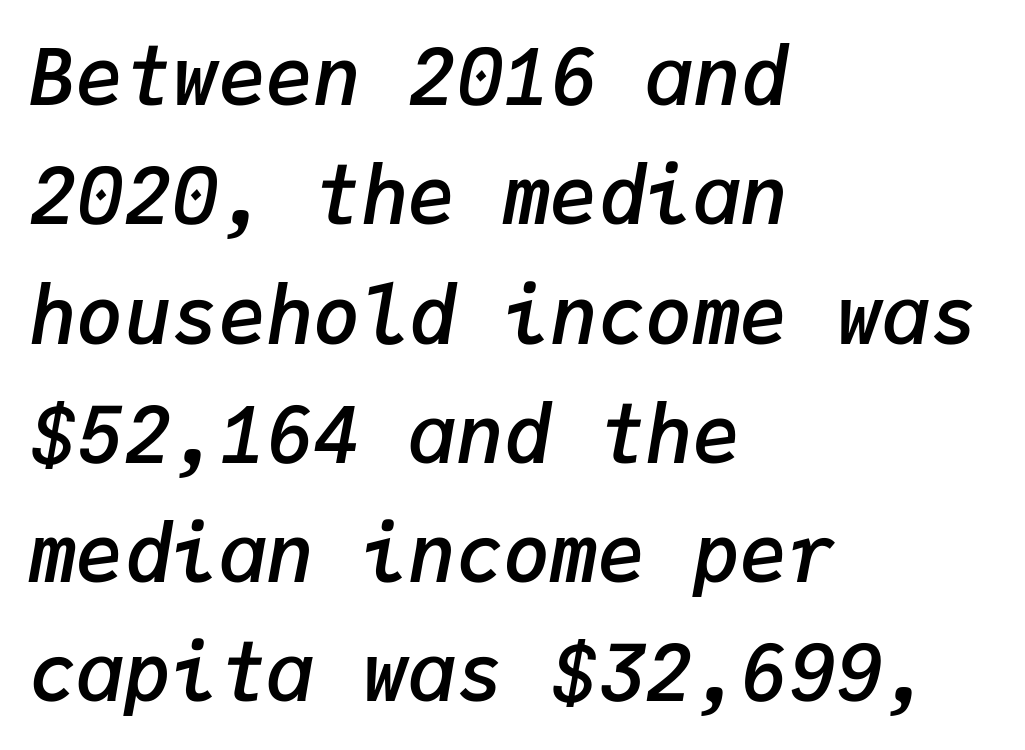
{"italic": "yes", "lean": "right", "slant_degrees": 9, "bold": "semi", "weight": "semibold", "width": "normal", "stroke_contrast": "low", "x_height": "medium", "monospaced": "yes", "underline": "no", "align": "left", "line_spacing": "normal", "line_spacing_ratio": 1.51, "letter_spacing": "normal", "letter_spacing_em": 0.0, "glyph_px": 79}
